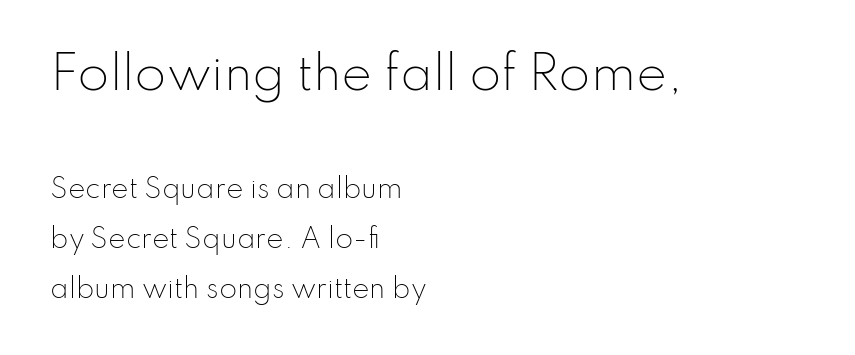
Q: Is the text bold? A: No.
Q: Is the text italic (slanted)? A: No, it is upright.
Q: Is the typeface a serif or a sans-serif typeface? A: Sans-serif.
Q: Is the text underlined? A: No.
Q: How is the paragraph aligned? A: Left-aligned.
Q: Is the spacing between letters normal or unusually wide? A: Normal.
Q: Is the spacing between lines tight, normal or loose? A: Loose.
Q: Which block of text is set in a larger size, the first (top) or the second (bottom)? A: The first (top) one.
Q: Width (condensed, normal, or wide)? A: Normal.
Q: Stroke contrast? A: Low.
Q: x-height? A: Small.
Q: Monospaced? A: No.
